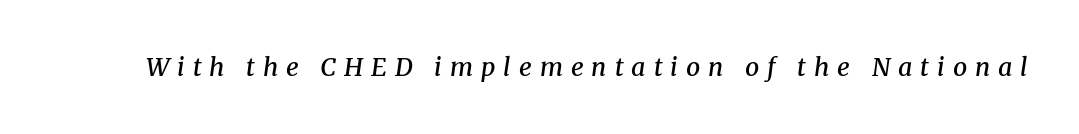
{"italic": "yes", "lean": "right", "slant_degrees": 8, "bold": "semi", "underline": "no", "letter_spacing": "wide", "letter_spacing_em": 0.32, "glyph_px": 25}
